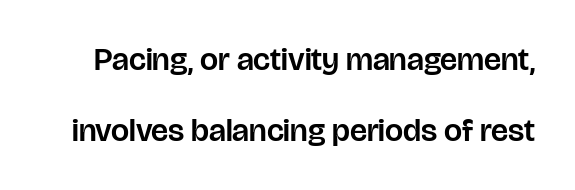
{"serif": "no", "italic": "no", "width": "normal", "stroke_contrast": "low", "x_height": "large", "monospaced": "no", "underline": "no", "line_spacing": "loose", "line_spacing_ratio": 2.21, "letter_spacing": "normal", "letter_spacing_em": 0.0, "glyph_px": 32}
